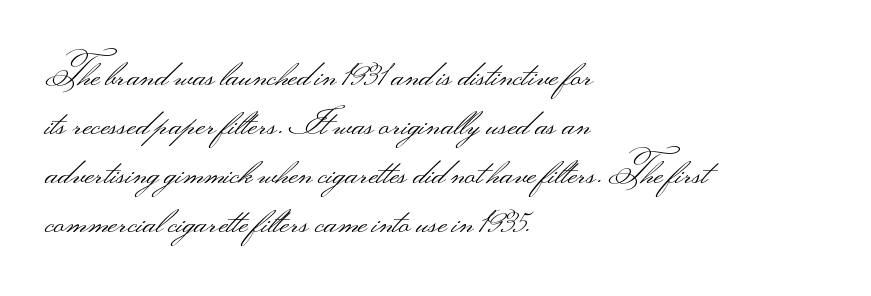
{"serif": "no", "bold": "no", "weight": "light", "width": "wide", "stroke_contrast": "medium", "monospaced": "no", "underline": "no", "align": "left", "line_spacing": "normal", "line_spacing_ratio": 1.36, "letter_spacing": "normal", "letter_spacing_em": 0.0, "glyph_px": 36}
